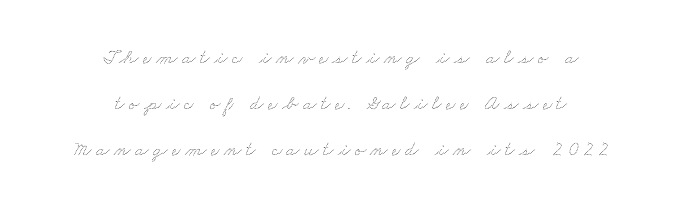
Between one letter and the next there's a generous, obvious gap. Does the copy run flush right? No — it is centered line by line. Quick note: underline off. This sample trades compactness for vertical openness between lines.
